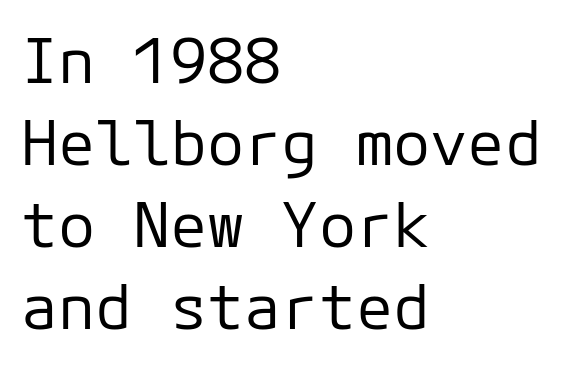
{"serif": "no", "italic": "no", "bold": "no", "weight": "regular", "width": "normal", "stroke_contrast": "low", "x_height": "medium", "underline": "no", "align": "left", "line_spacing": "normal", "line_spacing_ratio": 1.32, "letter_spacing": "normal", "letter_spacing_em": 0.0, "glyph_px": 62}
